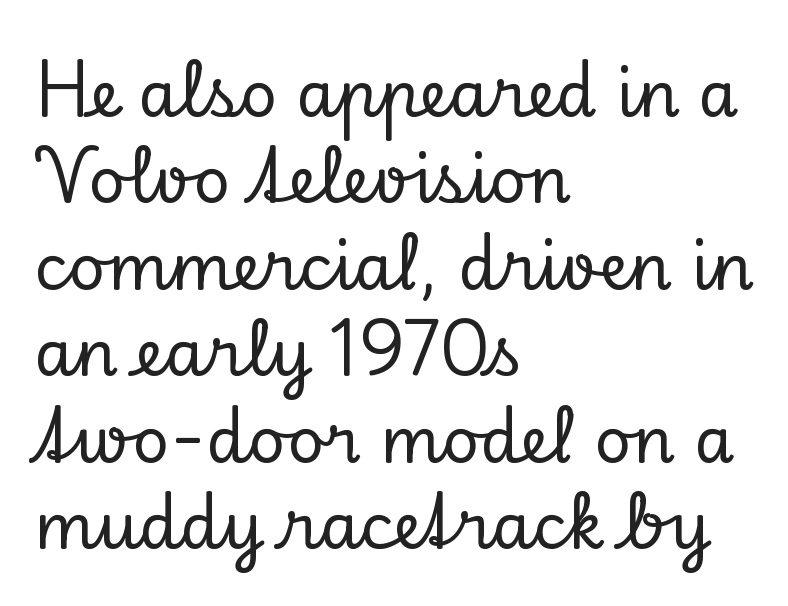
{"italic": "no", "width": "normal", "stroke_contrast": "low", "x_height": "small", "monospaced": "no", "underline": "no", "align": "left", "line_spacing": "normal", "line_spacing_ratio": 1.35, "letter_spacing": "normal", "letter_spacing_em": 0.0, "glyph_px": 64}
